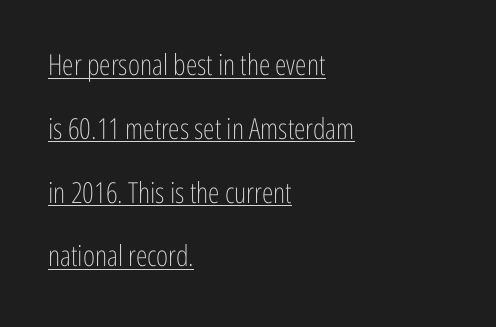
{"serif": "no", "italic": "no", "bold": "no", "weight": "light", "width": "condensed", "stroke_contrast": "low", "x_height": "medium", "monospaced": "no", "underline": "yes", "align": "left", "line_spacing": "loose", "line_spacing_ratio": 2.2, "letter_spacing": "normal", "letter_spacing_em": 0.0, "glyph_px": 29}
